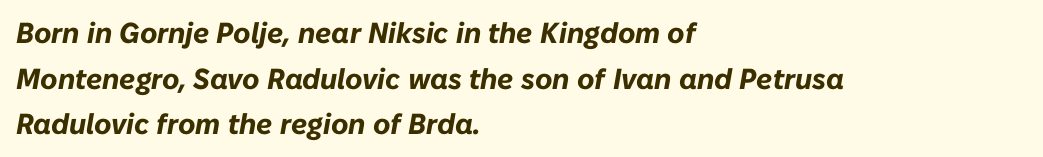
{"italic": "yes", "lean": "right", "slant_degrees": 10, "bold": "yes", "weight": "bold", "width": "normal", "stroke_contrast": "low", "x_height": "medium", "monospaced": "no", "underline": "no", "align": "left", "line_spacing": "normal", "line_spacing_ratio": 1.57, "letter_spacing": "normal", "letter_spacing_em": 0.0, "glyph_px": 29}
